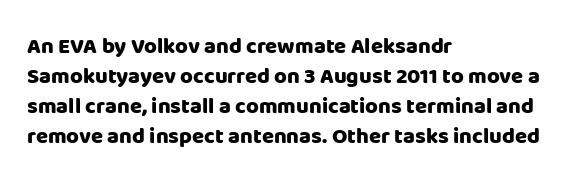
Q: Is the text bold? A: Yes.
Q: Is the text italic (slanted)? A: No, it is upright.
Q: Is the text underlined? A: No.
Q: How is the paragraph aligned? A: Left-aligned.
Q: Is the spacing between letters normal or unusually wide? A: Normal.
Q: Is the spacing between lines tight, normal or loose? A: Normal.
